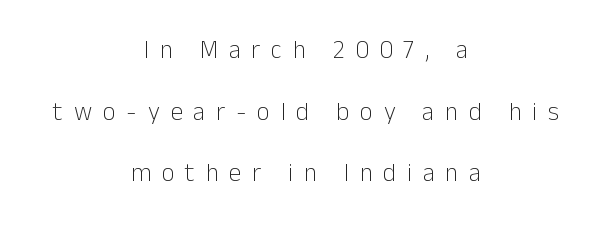
The vertical gap from one line to the next is large. The font sits on the lighter half of the weight spectrum, regular included. Loose tracking; the words dissolve into strings of separated letters. Words float on clear page, feet unadorned. In CSS terms this would be text-align: center. Unlike italic type, these characters show no tilt at all.
